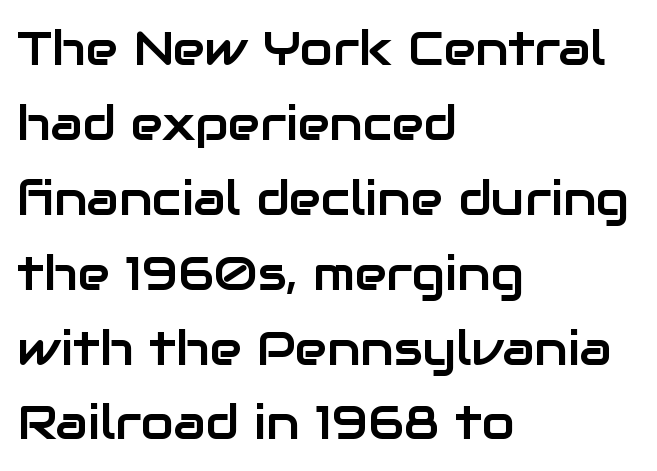
{"serif": "no", "italic": "no", "width": "normal", "stroke_contrast": "low", "x_height": "medium", "monospaced": "no", "underline": "no", "align": "left", "line_spacing": "normal", "line_spacing_ratio": 1.56, "letter_spacing": "normal", "letter_spacing_em": 0.0, "glyph_px": 48}
